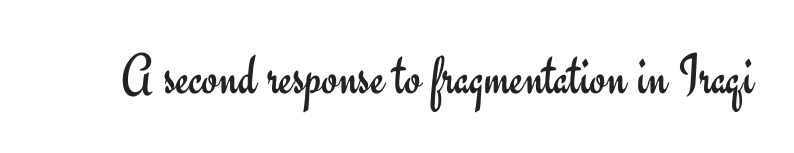
Serif or sans? Sans — the stroke terminals are bare. Heaviness? Minimal to ordinary, like unemphasized prose. Descenders are the only things crossing below the line. These lines keep a tight, regular rhythm from letter to letter.
